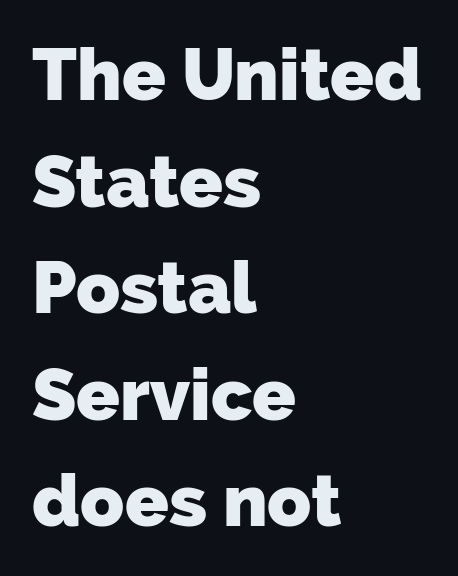
The image shows 72 px heavy sans-serif type; set left-aligned, normal line spacing (1.48x), normal letter spacing, not underlined; low stroke contrast and a medium x-height.
